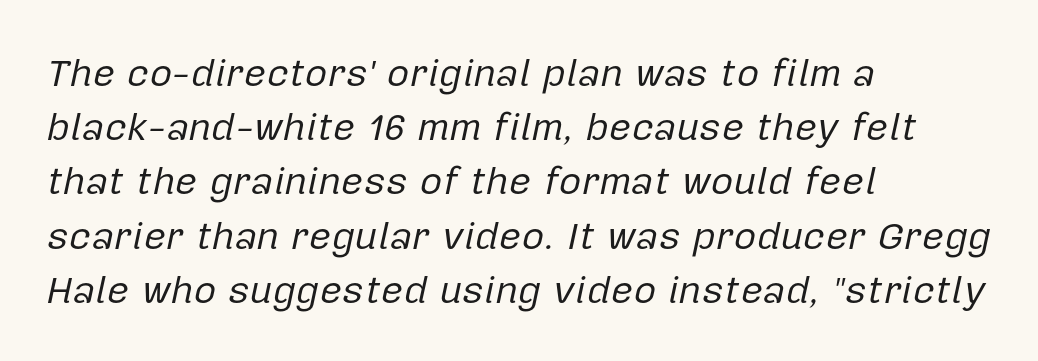
Q: Is the text bold? A: No.
Q: Is the text italic (slanted)? A: Yes, it leans right by about 12 degrees.
Q: Is the text underlined? A: No.
Q: How is the paragraph aligned? A: Left-aligned.
Q: Is the spacing between letters normal or unusually wide? A: Normal.
Q: Is the spacing between lines tight, normal or loose? A: Normal.
Q: Width (condensed, normal, or wide)? A: Normal.
Q: Stroke contrast? A: Low.
Q: x-height? A: Medium.
Q: Monospaced? A: No.
